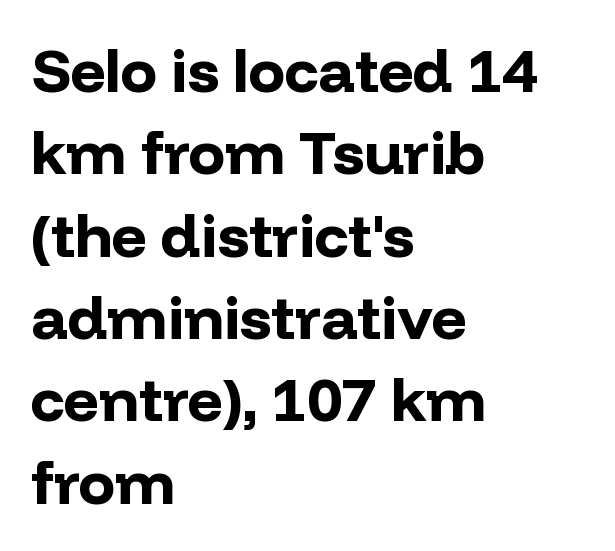
Leftover space on each line is placed entirely after the last word. The passage shown is typeset with a sans-serif family. Do the letters lean? They stand straight. The strip under each line holds only bare page. Normally led — the rows are evenly, conventionally spaced. The face used here is proportionally spaced, like ordinary book or web type.
